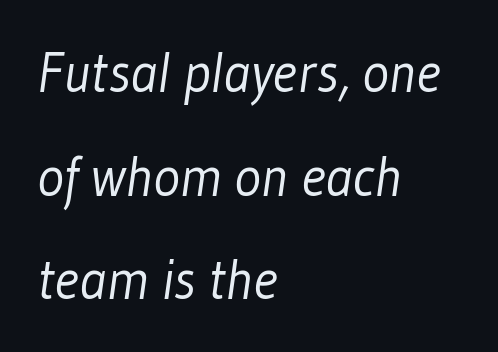
{"serif": "no", "bold": "no", "weight": "light", "width": "condensed", "stroke_contrast": "low", "x_height": "medium", "monospaced": "no", "underline": "no", "align": "left", "line_spacing_ratio": 1.85, "letter_spacing": "normal", "letter_spacing_em": 0.0, "glyph_px": 56}
